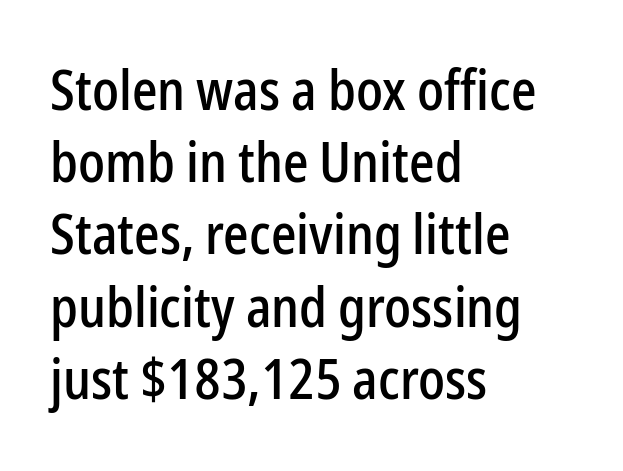
Caption: standard tracking, unaltered. Is this a sans? Yes — the strokes have no serifs. Is the block centered? No — it sits flush against the left margin. The rows are spaced the way most documents space them. Type without underlining. The face used here is proportionally spaced, like ordinary book or web type.
